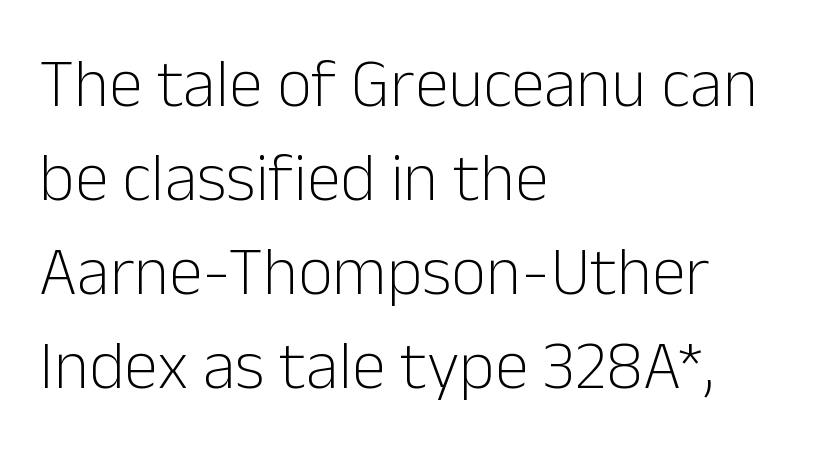
Q: Is the text bold? A: No.
Q: Is the text italic (slanted)? A: No, it is upright.
Q: Is the typeface a serif or a sans-serif typeface? A: Sans-serif.
Q: Is the text underlined? A: No.
Q: How is the paragraph aligned? A: Left-aligned.
Q: Is the spacing between letters normal or unusually wide? A: Normal.
Q: Is the spacing between lines tight, normal or loose? A: Normal.
Q: Width (condensed, normal, or wide)? A: Normal.
Q: Stroke contrast? A: Low.
Q: x-height? A: Medium.
Q: Monospaced? A: No.
